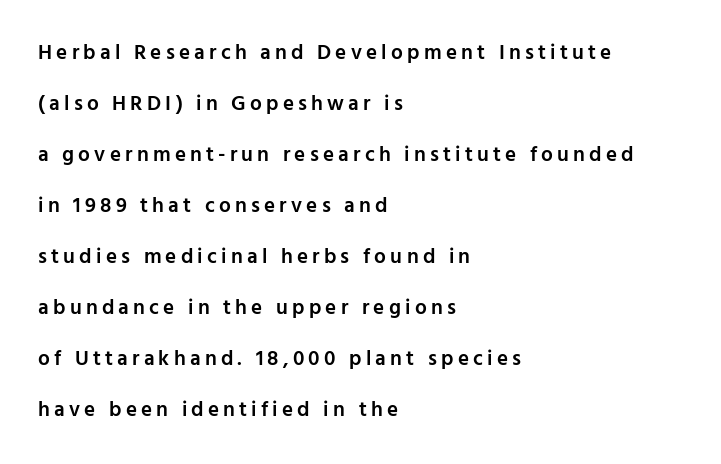
Q: Is the text bold? A: Semi-bold.
Q: Is the text italic (slanted)? A: No, it is upright.
Q: Is the text underlined? A: No.
Q: How is the paragraph aligned? A: Left-aligned.
Q: Is the spacing between letters normal or unusually wide? A: Unusually wide.
Q: Is the spacing between lines tight, normal or loose? A: Loose.
